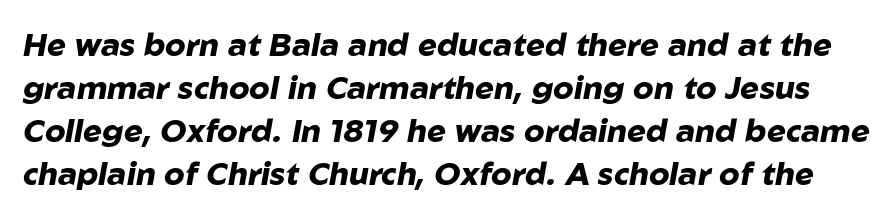
Q: Is the text bold? A: Yes.
Q: Is the text italic (slanted)? A: Yes, it leans right by about 10 degrees.
Q: Is the text underlined? A: No.
Q: Is the spacing between letters normal or unusually wide? A: Normal.
Q: Is the spacing between lines tight, normal or loose? A: Normal.
Q: Width (condensed, normal, or wide)? A: Normal.
Q: Stroke contrast? A: Low.
Q: x-height? A: Medium.
Q: Monospaced? A: No.
